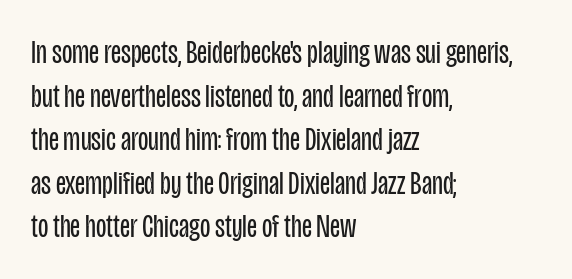
The image shows 34 px regular-weight, condensed sans-serif type, upright; set left-aligned, normal line spacing (1.28x), normal letter spacing, not underlined; low stroke contrast and a large x-height.
